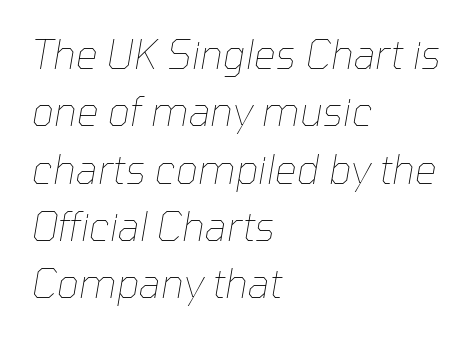
Q: Is the text bold? A: No.
Q: Is the text italic (slanted)? A: Yes, it leans right by about 10 degrees.
Q: Is the text underlined? A: No.
Q: How is the paragraph aligned? A: Left-aligned.
Q: Is the spacing between letters normal or unusually wide? A: Normal.
Q: Is the spacing between lines tight, normal or loose? A: Normal.
Q: Width (condensed, normal, or wide)? A: Normal.
Q: Stroke contrast? A: Low.
Q: x-height? A: Medium.
Q: Monospaced? A: No.
